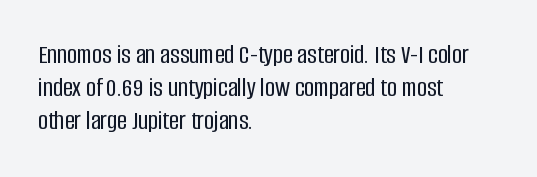
Every row of glyphs begins at an identical x-position on the left. These lines were composed using upright roman letters. Standard letterfit; no display-style spreading of the glyphs. The glyphs are unaccompanied by any horizontal stroke below them.
